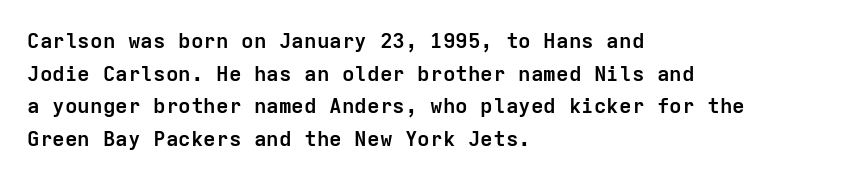
{"italic": "no", "bold": "yes", "underline": "no", "align": "left", "line_spacing": "normal", "line_spacing_ratio": 1.55, "letter_spacing": "normal", "letter_spacing_em": 0.0, "glyph_px": 21}
